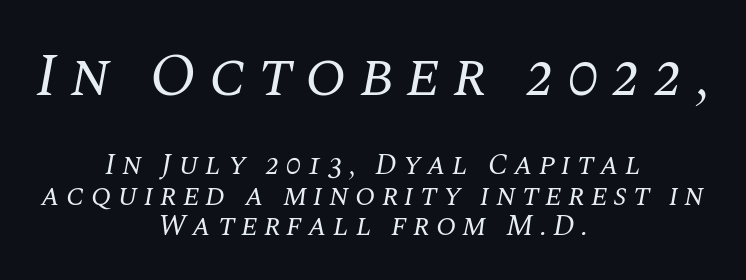
The image shows 61 px regular-weight serif type, italic (leaning right); set centered, tight line spacing (1.03x), unusually wide letter spacing (+0.2 em), not underlined; the first (top) block is 2.03x larger; medium stroke contrast and a large x-height.
